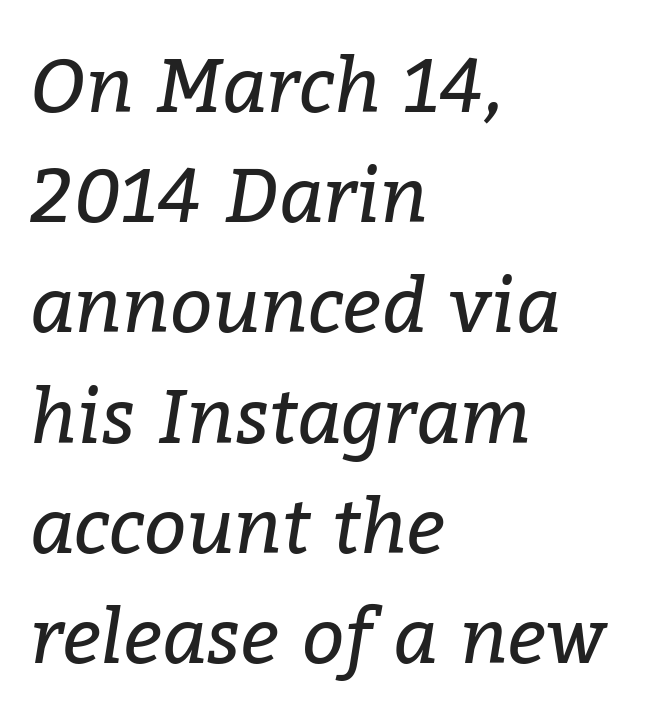
Q: Is the text bold? A: No.
Q: Is the text italic (slanted)? A: Yes, it leans right by about 9 degrees.
Q: Is the typeface a serif or a sans-serif typeface? A: Serif.
Q: Is the text underlined? A: No.
Q: How is the paragraph aligned? A: Left-aligned.
Q: Is the spacing between letters normal or unusually wide? A: Normal.
Q: Is the spacing between lines tight, normal or loose? A: Normal.
Q: Width (condensed, normal, or wide)? A: Normal.
Q: Stroke contrast? A: Low.
Q: x-height? A: Medium.
Q: Monospaced? A: No.
